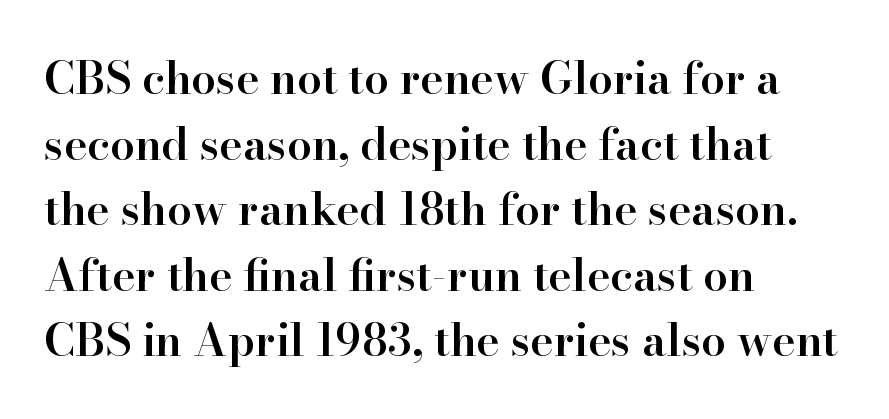
{"serif": "yes", "italic": "no", "bold": "semi", "weight": "semibold", "width": "normal", "stroke_contrast": "high", "x_height": "small", "monospaced": "no", "underline": "no", "align": "left", "line_spacing": "normal", "line_spacing_ratio": 1.49, "letter_spacing": "normal", "letter_spacing_em": 0.0, "glyph_px": 44}
